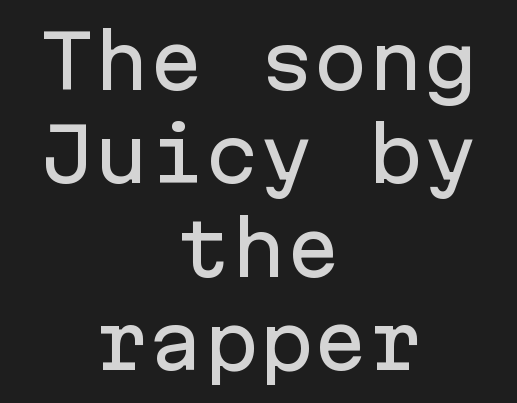
{"serif": "no", "italic": "no", "width": "normal", "stroke_contrast": "low", "x_height": "medium", "monospaced": "yes", "underline": "no", "align": "center", "line_spacing": "normal", "line_spacing_ratio": 1.28, "letter_spacing": "normal", "letter_spacing_em": 0.0, "glyph_px": 73}
